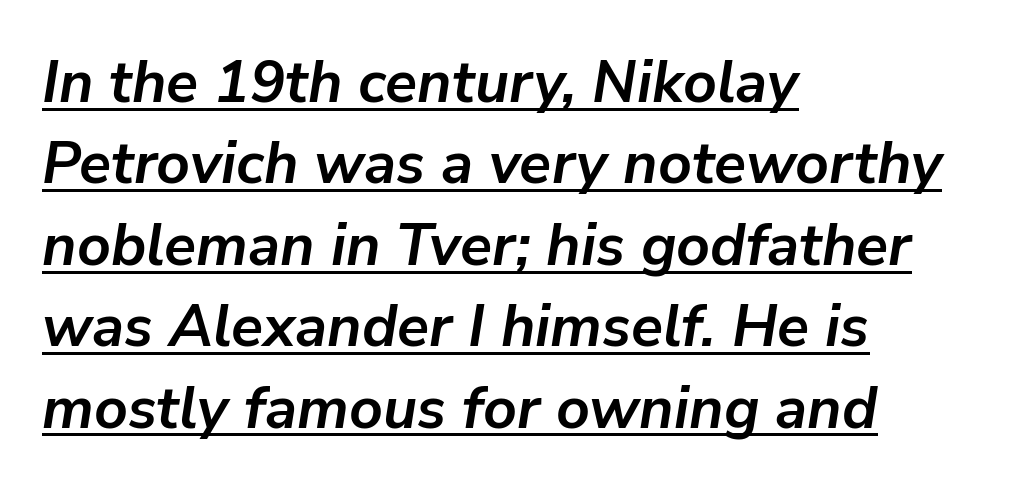
The image shows 59 px semibold type, italic (leaning right); set left-aligned, normal line spacing (1.38x), normal letter spacing, underlined; low stroke contrast and a medium x-height.
